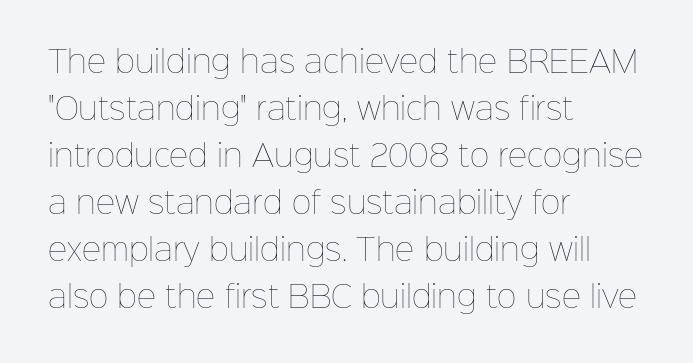
{"italic": "no", "bold": "no", "weight": "thin", "width": "normal", "stroke_contrast": "low", "x_height": "medium", "monospaced": "no", "underline": "no", "align": "left", "line_spacing": "normal", "line_spacing_ratio": 1.57, "letter_spacing": "normal", "letter_spacing_em": 0.0, "glyph_px": 30}
